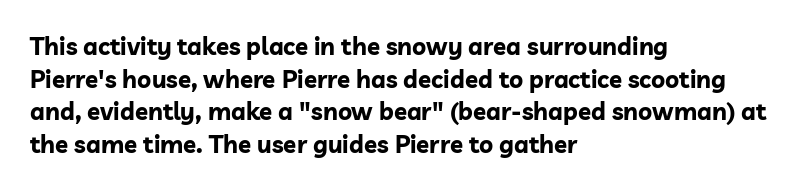
The rendering uses a moderate line-height, typical for paragraphs. The typography opts for an upright posture over an oblique one. Each word holds together tightly as a unit, with standard inter-letter gaps. Left-aligned paragraph, ragged on the right. The sample has been set heavy, in full bold. The string is rendered with underlining switched off.
